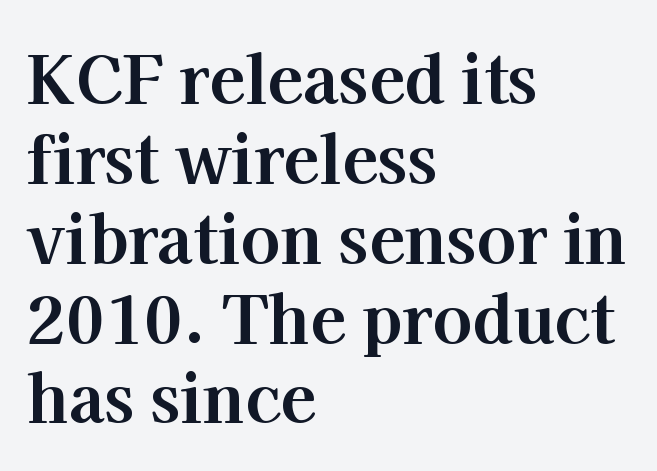
{"serif": "yes", "italic": "no", "bold": "yes", "weight": "bold", "width": "normal", "stroke_contrast": "high", "x_height": "medium", "monospaced": "no", "underline": "no", "align": "left", "line_spacing_ratio": 1.21, "letter_spacing": "normal", "letter_spacing_em": 0.0, "glyph_px": 66}
